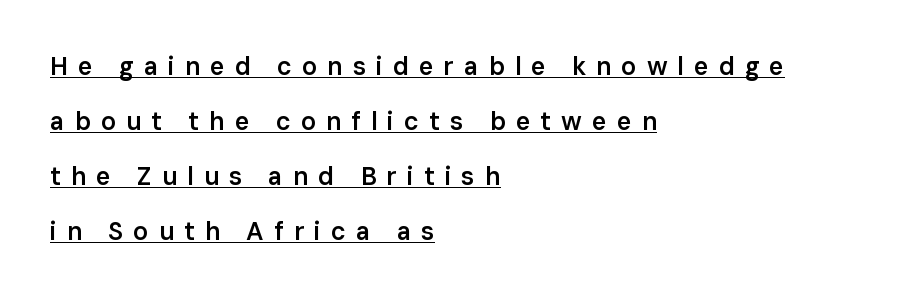
The image shows 25 px text type, upright; set left-aligned, loose line spacing (2.2x), unusually wide letter spacing (+0.4 em), underlined.
